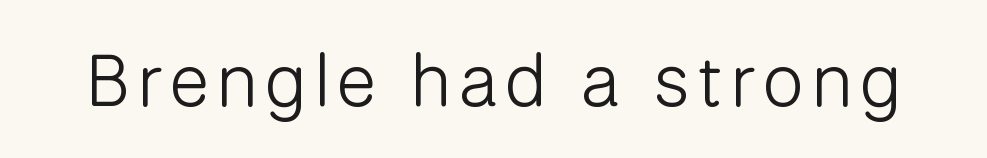
Q: Is the text bold? A: No.
Q: Is the text italic (slanted)? A: No, it is upright.
Q: Is the typeface a serif or a sans-serif typeface? A: Sans-serif.
Q: Is the text underlined? A: No.
Q: Width (condensed, normal, or wide)? A: Normal.
Q: Stroke contrast? A: Low.
Q: x-height? A: Medium.
Q: Monospaced? A: No.
